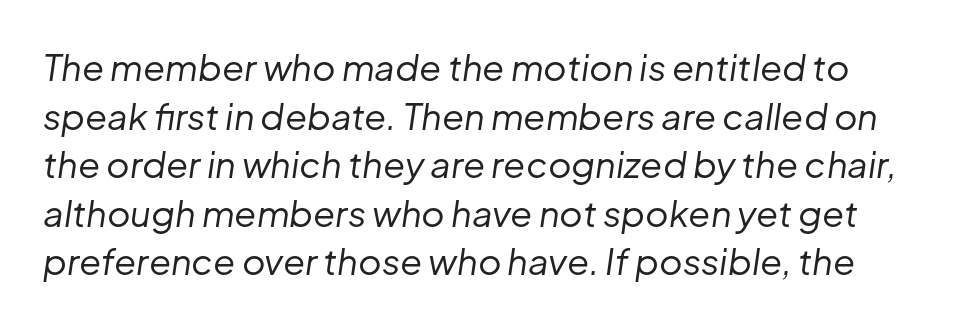
The image shows 36 px regular-weight type, italic (leaning right); set normal line spacing (1.35x), normal letter spacing, not underlined; low stroke contrast and a medium x-height.
